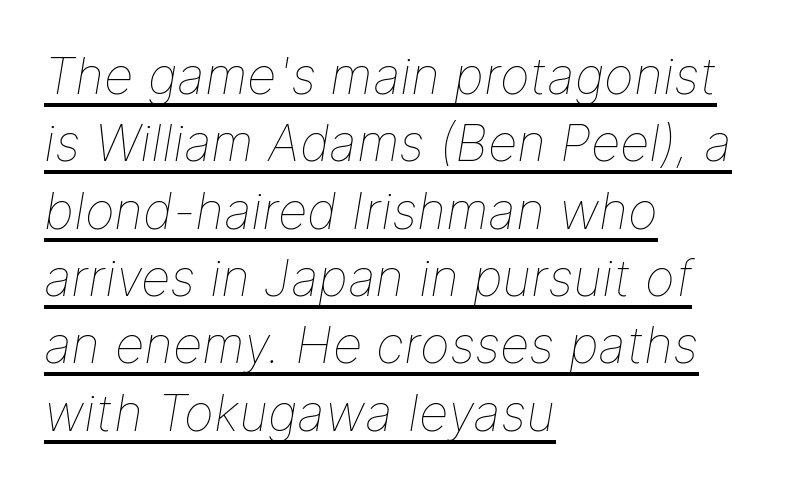
The whole block is typeset with a tilt. Vertical stems look standard width or narrower in stroke. The paragraph shown leans on its left margin. Do the characters align in a grid? No, the font is proportional.
